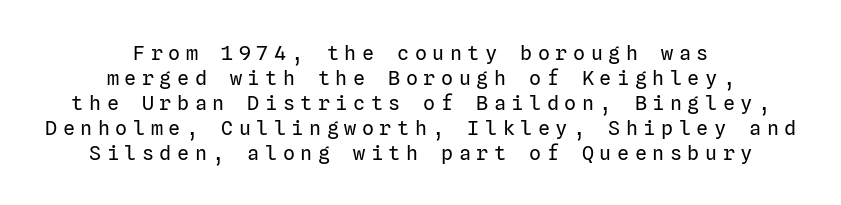
Q: Is the text bold? A: No.
Q: Is the text italic (slanted)? A: No, it is upright.
Q: Is the text underlined? A: No.
Q: How is the paragraph aligned? A: Centered.
Q: Is the spacing between letters normal or unusually wide? A: Unusually wide.
Q: Is the spacing between lines tight, normal or loose? A: Normal.
